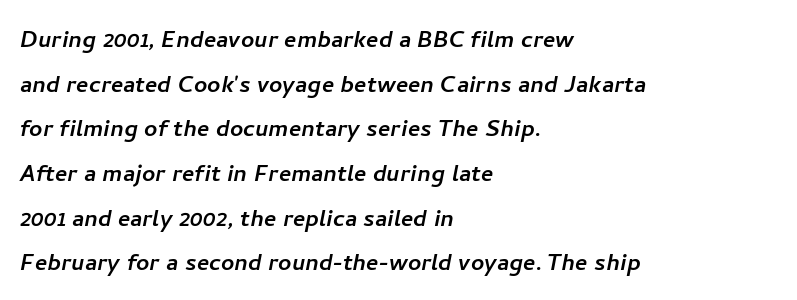
{"serif": "no", "width": "normal", "stroke_contrast": "low", "x_height": "medium", "monospaced": "no", "underline": "no", "align": "left", "line_spacing": "normal", "line_spacing_ratio": 1.54, "letter_spacing": "normal", "letter_spacing_em": 0.0, "glyph_px": 29}
